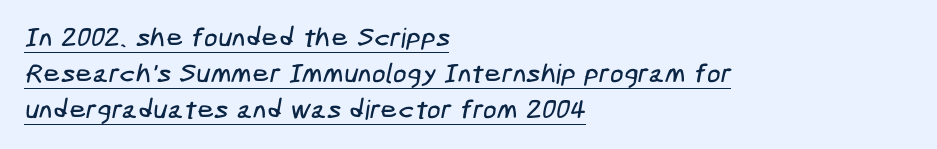
The image shows 27 px text type; set left-aligned, normal line spacing (1.34x), normal letter spacing, underlined.
